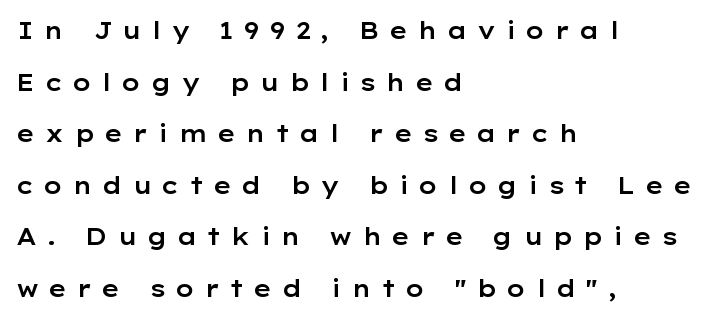
Q: Is the text italic (slanted)? A: No, it is upright.
Q: Is the text underlined? A: No.
Q: How is the paragraph aligned? A: Left-aligned.
Q: Is the spacing between letters normal or unusually wide? A: Unusually wide.
Q: Is the spacing between lines tight, normal or loose? A: Loose.
